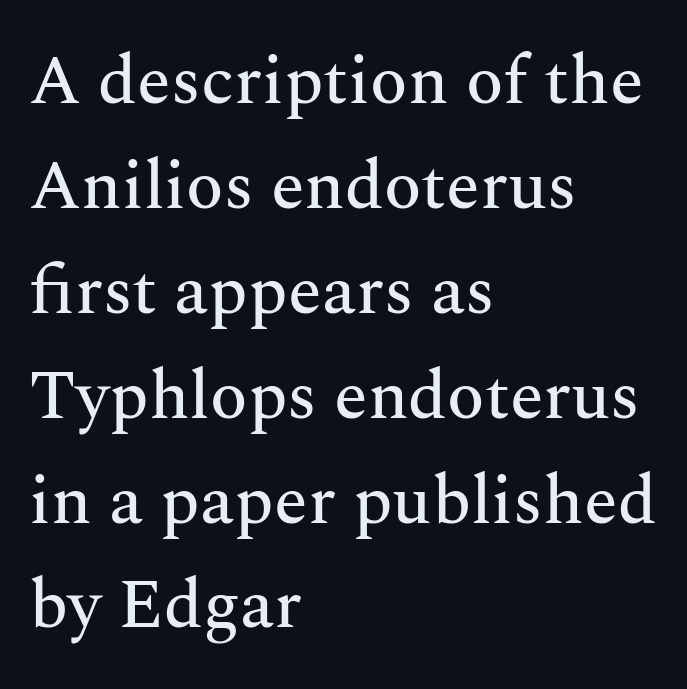
Regarding serifs, this sample has them. Here the designer chose a conventional face with non-uniform glyph widths. Vertically, the passage feels balanced, rows spaced as you'd expect. This sample uses an upright cut, with every glyph sitting square on the baseline.
